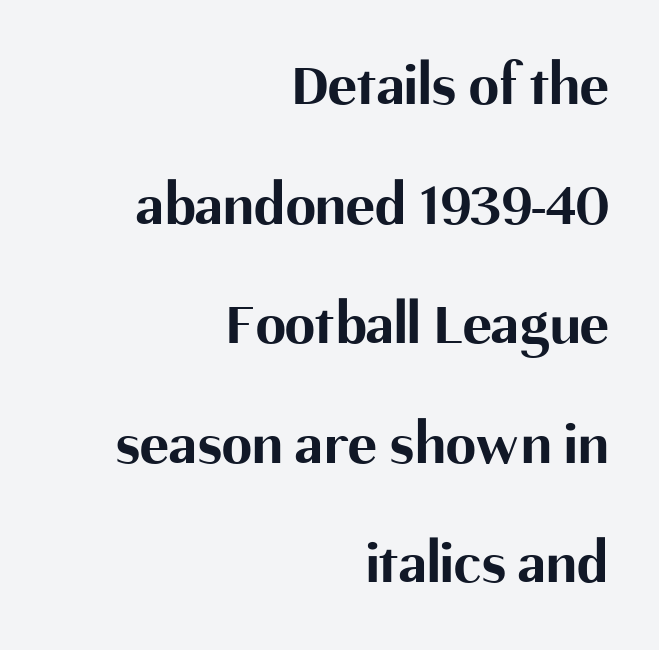
Q: Is the text bold? A: Yes.
Q: Is the text italic (slanted)? A: No, it is upright.
Q: Is the typeface a serif or a sans-serif typeface? A: Sans-serif.
Q: Is the text underlined? A: No.
Q: How is the paragraph aligned? A: Right-aligned.
Q: Is the spacing between letters normal or unusually wide? A: Normal.
Q: Is the spacing between lines tight, normal or loose? A: Loose.
Q: Width (condensed, normal, or wide)? A: Normal.
Q: Stroke contrast? A: Medium.
Q: x-height? A: Medium.
Q: Monospaced? A: No.
